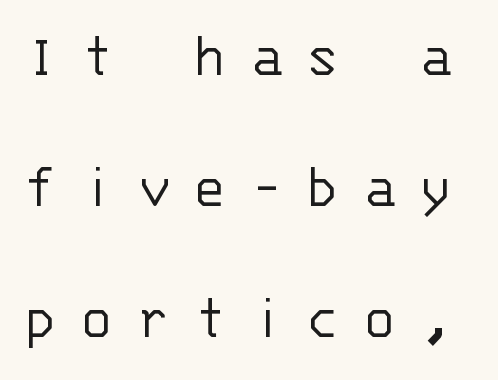
Q: Is the text bold? A: No.
Q: Is the text italic (slanted)? A: No, it is upright.
Q: Is the typeface a serif or a sans-serif typeface? A: Sans-serif.
Q: Is the text underlined? A: No.
Q: Is the spacing between letters normal or unusually wide? A: Unusually wide.
Q: Is the spacing between lines tight, normal or loose? A: Loose.
Q: Width (condensed, normal, or wide)? A: Normal.
Q: Stroke contrast? A: Low.
Q: x-height? A: Large.
Q: Monospaced? A: Yes.
